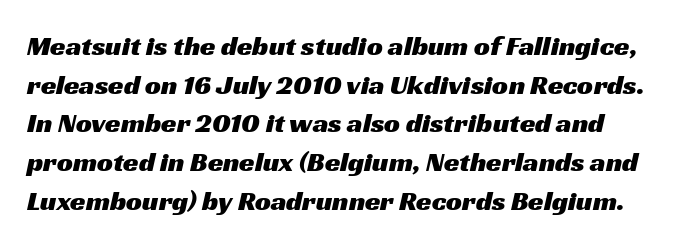
The image shows 28 px wide sans-serif type; set left-aligned, normal line spacing (1.38x), normal letter spacing, not underlined; medium stroke contrast and a medium x-height.
